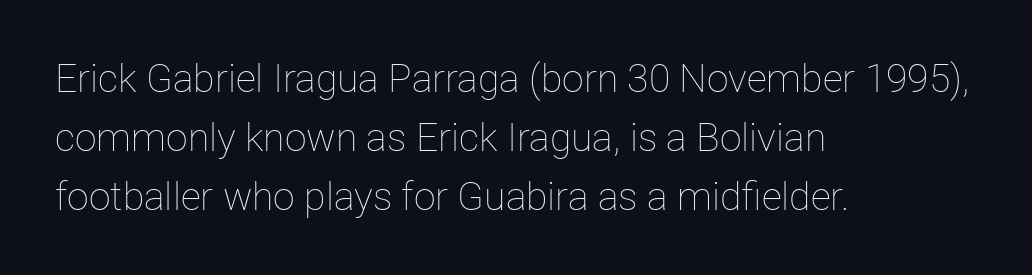
{"italic": "no", "bold": "no", "weight": "thin", "width": "normal", "stroke_contrast": "low", "x_height": "medium", "monospaced": "no", "underline": "no", "align": "left", "line_spacing": "normal", "line_spacing_ratio": 1.51, "letter_spacing": "normal", "letter_spacing_em": 0.0, "glyph_px": 39}
